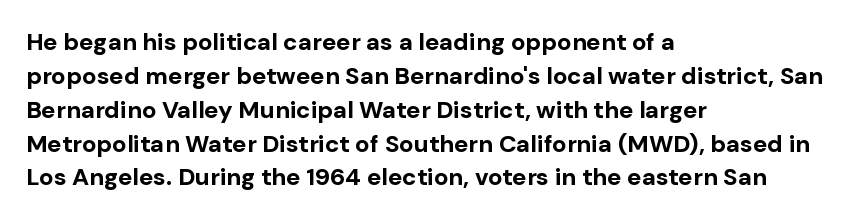
Check under the words: just untouched page. The lettering stays uniformly vertical, giving the passage a roman look. Does the weight exceed regular? Yes, all the way to bold. Leading: standard.
